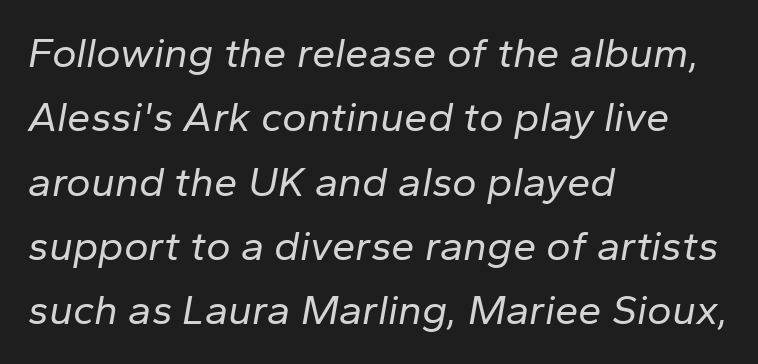
If you measured baseline to baseline, you'd find a middling distance. Think of a printed novel: that variable character pitch is what you see here. This is oblique type, the kind used for emphasis or titles. Horizontal alignment here is leftward, the default for most running prose. This rendering leaves character spacing at its baseline value. Stem width sits at or under what a default text font uses.
